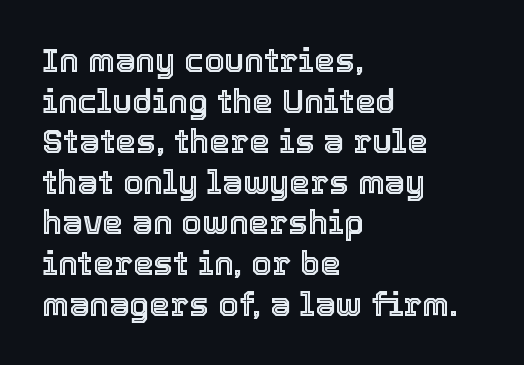
The image shows 33 px text type, upright; set left-aligned, line spacing 1.23x, normal letter spacing, not underlined; a medium x-height.
